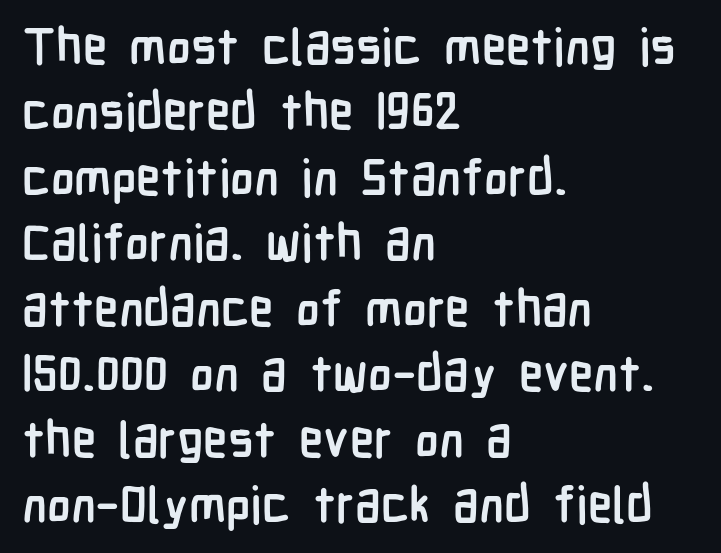
The image shows 50 px semibold, condensed sans-serif type, upright; set left-aligned, normal line spacing (1.31x), normal letter spacing, not underlined; low stroke contrast and a medium x-height.
